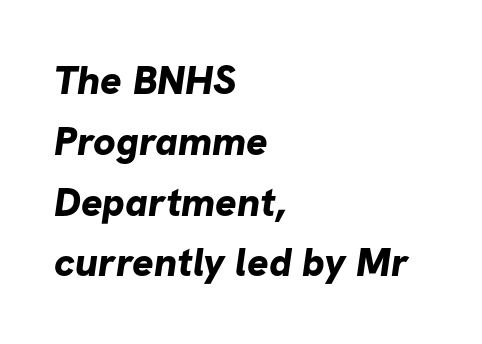
{"serif": "no", "bold": "yes", "weight": "bold", "width": "normal", "stroke_contrast": "low", "x_height": "medium", "monospaced": "no", "underline": "no", "align": "left", "line_spacing": "normal", "line_spacing_ratio": 1.52, "letter_spacing": "normal", "letter_spacing_em": 0.0, "glyph_px": 40}
